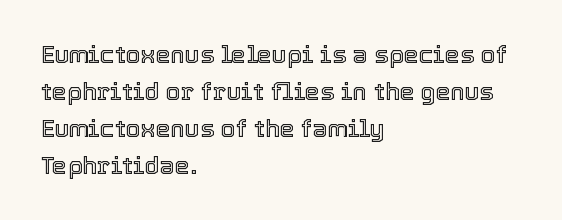
The image shows 24 px text type, upright; set left-aligned, normal line spacing (1.54x), normal letter spacing, not underlined.
